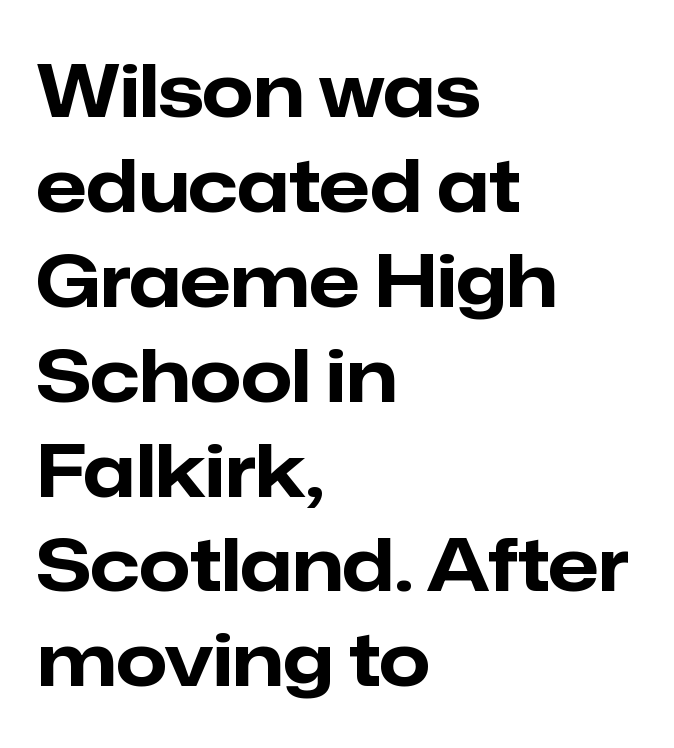
Q: Is the text bold? A: Yes.
Q: Is the text italic (slanted)? A: No, it is upright.
Q: Is the typeface a serif or a sans-serif typeface? A: Sans-serif.
Q: Is the text underlined? A: No.
Q: How is the paragraph aligned? A: Left-aligned.
Q: Is the spacing between letters normal or unusually wide? A: Normal.
Q: Is the spacing between lines tight, normal or loose? A: Normal.
Q: Width (condensed, normal, or wide)? A: Normal.
Q: Stroke contrast? A: Low.
Q: x-height? A: Medium.
Q: Monospaced? A: No.
